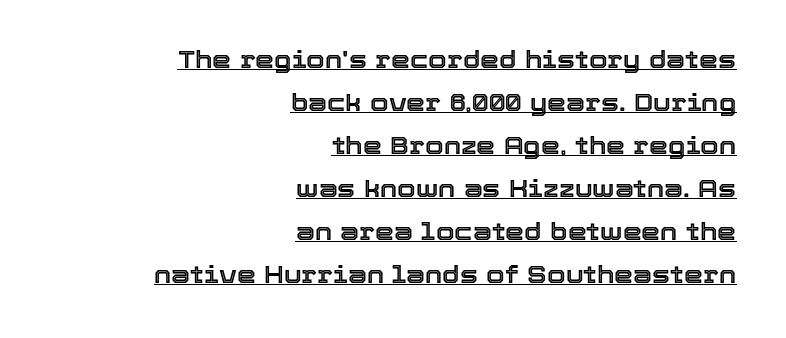
The image shows 24 px text type, upright; set right-aligned, line spacing 1.79x, normal letter spacing, underlined.
